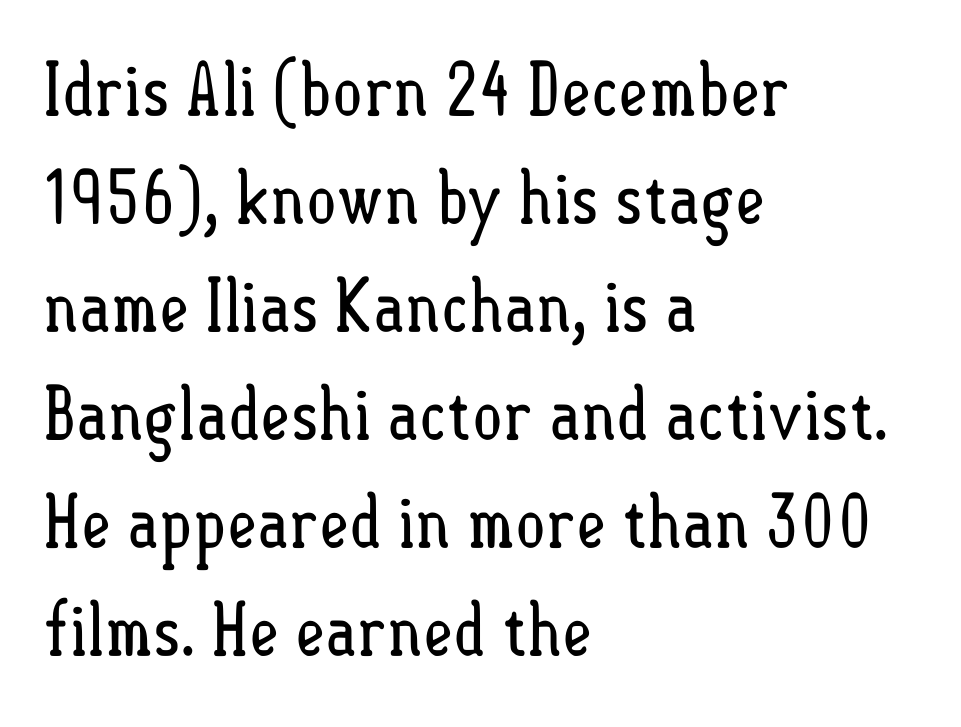
The image shows 73 px regular-weight, condensed type, upright; set left-aligned, normal line spacing (1.48x), normal letter spacing, not underlined; low stroke contrast and a small x-height.
